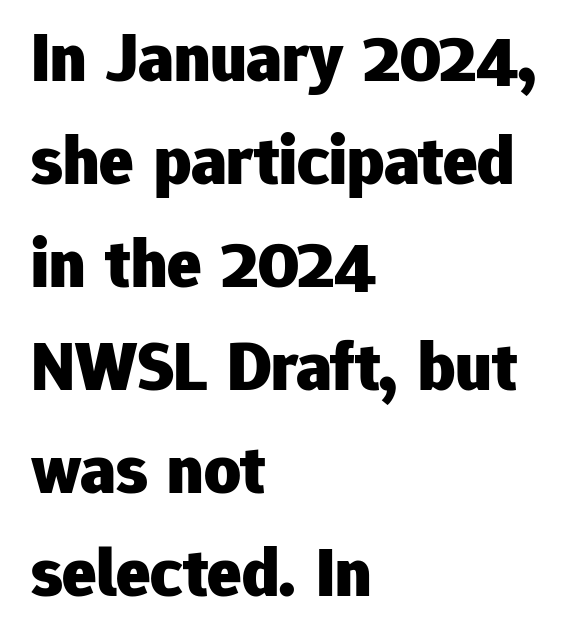
The image shows 71 px heavy sans-serif type, upright; set left-aligned, normal line spacing (1.45x), normal letter spacing, not underlined; low stroke contrast and a medium x-height.
